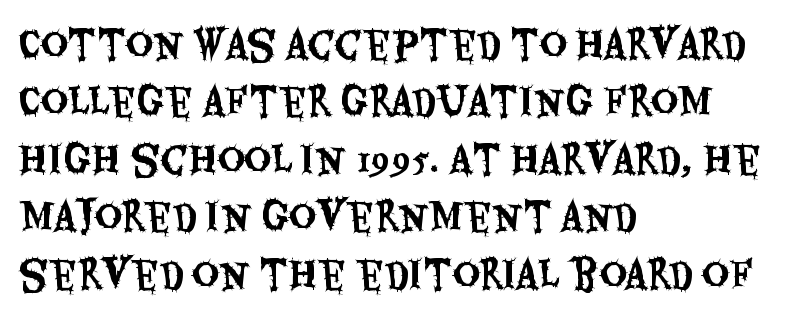
The image shows 38 px condensed sans-serif type, upright; set left-aligned, normal line spacing (1.51x), normal letter spacing, not underlined; medium stroke contrast and a large x-height.
